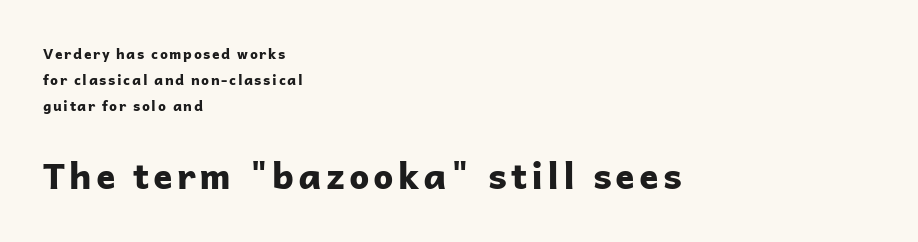
Check where the strokes stop: nothing finishes them off — pure sans. Notice how the stems are strictly vertical — no italics here. The rendering uses a bold face; every stroke is thick and dark. The block sitting lower on the canvas is the one with enlarged characters. The passage shown is typed in a proportional face where columns would drift.
